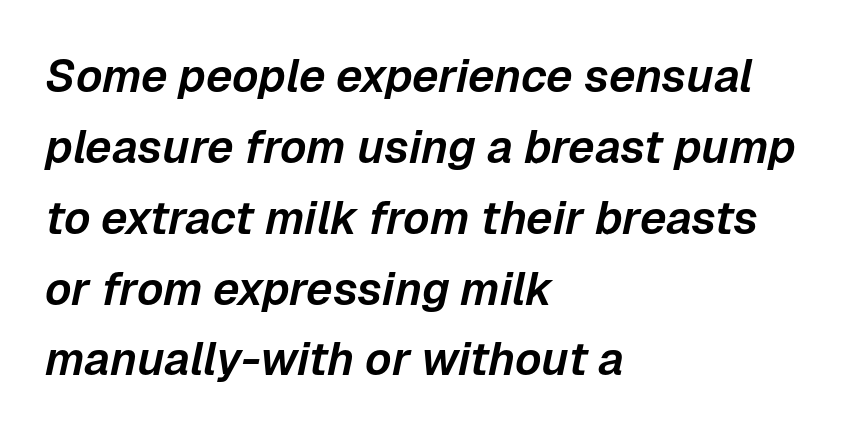
{"italic": "yes", "lean": "right", "slant_degrees": 12, "width": "normal", "stroke_contrast": "low", "x_height": "medium", "monospaced": "no", "underline": "no", "align": "left", "line_spacing": "normal", "line_spacing_ratio": 1.54, "letter_spacing": "normal", "letter_spacing_em": 0.0, "glyph_px": 46}
